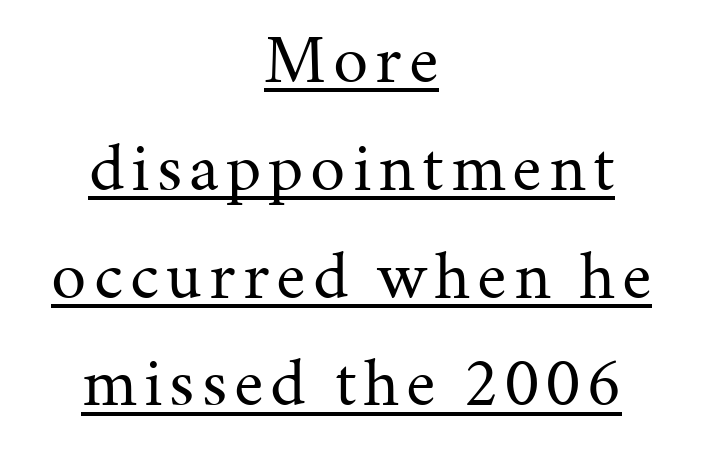
{"serif": "yes", "italic": "no", "bold": "no", "weight": "regular", "width": "normal", "stroke_contrast": "medium", "x_height": "medium", "monospaced": "no", "underline": "yes", "align": "center", "line_spacing": "normal", "line_spacing_ratio": 1.54, "glyph_px": 70}
